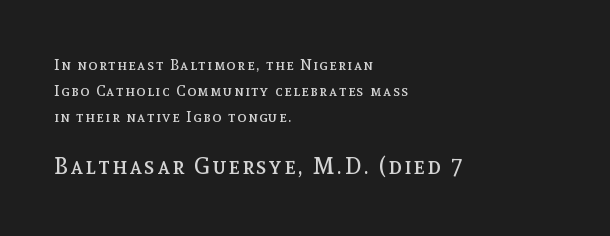
{"italic": "no", "bold": "no", "underline": "no", "align": "left", "line_spacing_ratio": 1.73, "larger_block": "second", "size_ratio": 1.53, "glyph_px": 23}
